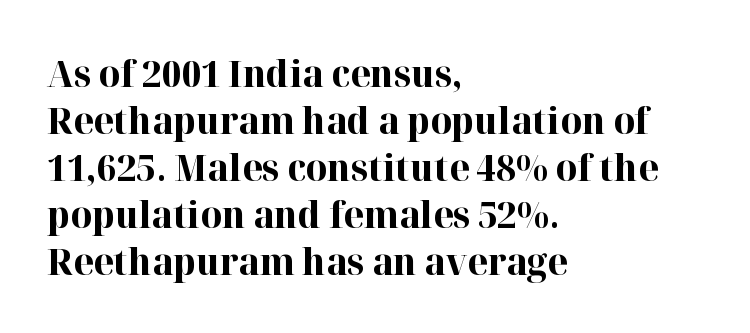
Quick note: not italic, upright. Beneath every word, the page is bare. This is serif lettering, the kind often seen in printed books. The strokes are fattened all the way to bold. Each letter keeps its own natural width here, so spacing adapts to shape.
